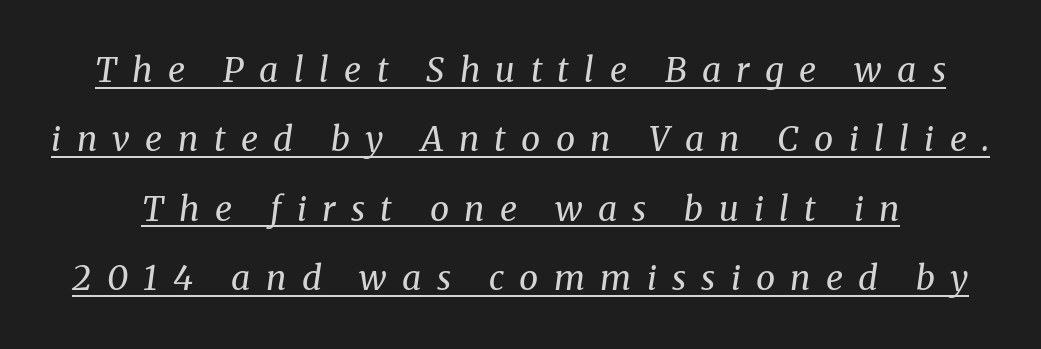
Q: Is the text bold? A: No.
Q: Is the text italic (slanted)? A: Yes, it leans right by about 8 degrees.
Q: Is the typeface a serif or a sans-serif typeface? A: Serif.
Q: Is the text underlined? A: Yes.
Q: Is the spacing between letters normal or unusually wide? A: Unusually wide.
Q: Is the spacing between lines tight, normal or loose? A: Loose.
Q: Width (condensed, normal, or wide)? A: Normal.
Q: Stroke contrast? A: Medium.
Q: x-height? A: Medium.
Q: Monospaced? A: No.
